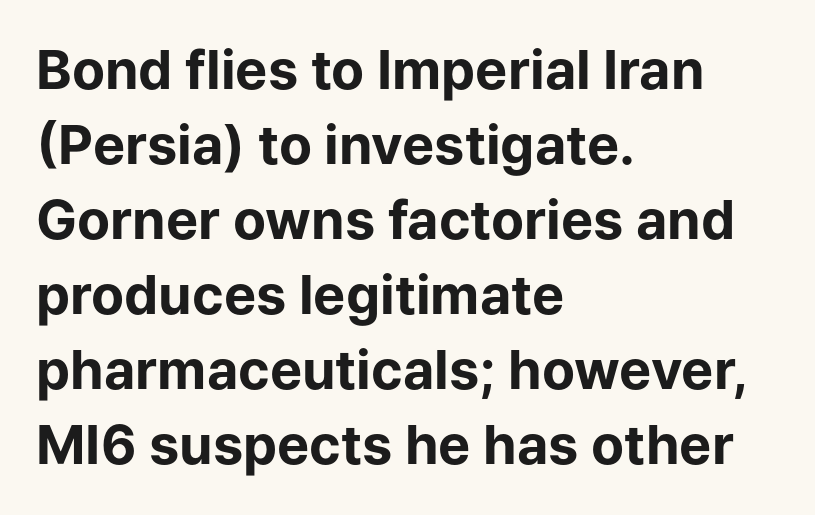
Alignment: flush left. The lettering stays uniformly vertical, giving the passage a roman look. There is no visible air inserted between adjacent glyphs. This sample has the flowing, uneven cadence of proportional lettering. Compared with an ordinary text face, these strokes are far heavier — a full bold.
